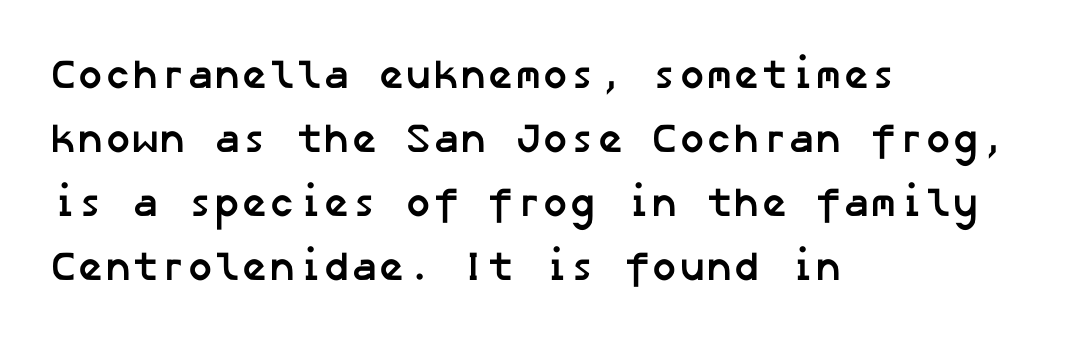
The image shows 41 px semibold sans-serif type; set left-aligned, normal line spacing (1.56x), normal letter spacing, not underlined; low stroke contrast and a medium x-height.
